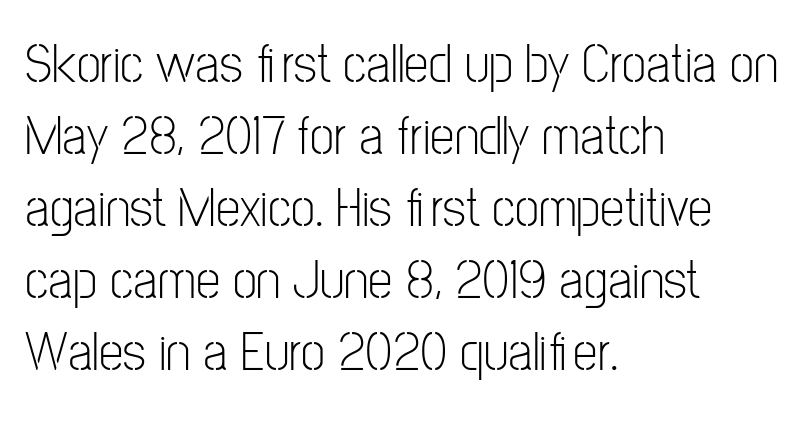
{"serif": "no", "italic": "no", "bold": "no", "weight": "light", "width": "condensed", "stroke_contrast": "low", "x_height": "medium", "monospaced": "no", "underline": "no", "align": "left", "line_spacing": "normal", "line_spacing_ratio": 1.31, "letter_spacing": "normal", "letter_spacing_em": 0.0, "glyph_px": 55}
